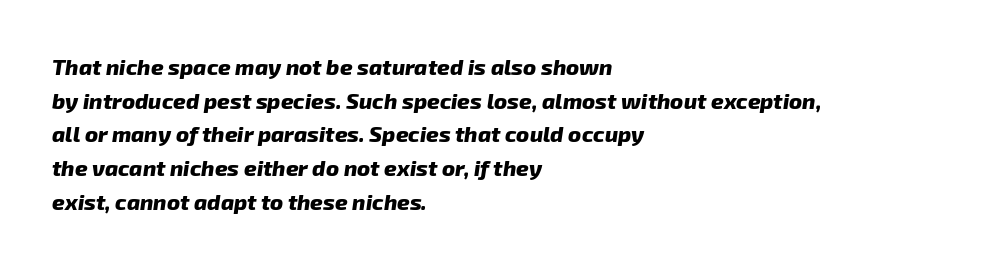
Q: Is the text bold? A: Yes.
Q: Is the text underlined? A: No.
Q: How is the paragraph aligned? A: Left-aligned.
Q: Is the spacing between letters normal or unusually wide? A: Normal.
Q: Is the spacing between lines tight, normal or loose? A: Normal.
